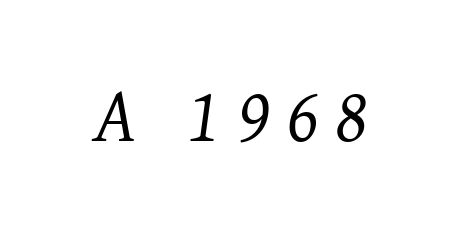
{"serif": "yes", "italic": "yes", "lean": "right", "slant_degrees": 8, "bold": "no", "weight": "regular", "width": "normal", "stroke_contrast": "medium", "x_height": "medium", "monospaced": "no", "underline": "no", "letter_spacing": "wide", "letter_spacing_em": 0.23, "glyph_px": 78}
